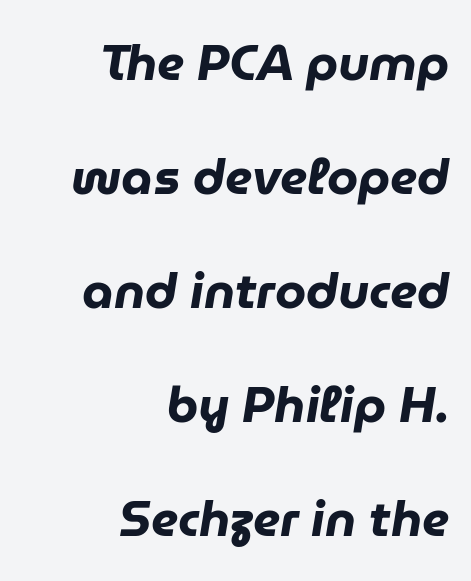
{"italic": "yes", "lean": "right", "slant_degrees": 9, "bold": "yes", "weight": "heavy", "width": "normal", "stroke_contrast": "low", "x_height": "medium", "monospaced": "no", "underline": "no", "align": "right", "line_spacing": "loose", "line_spacing_ratio": 2.28, "letter_spacing": "normal", "letter_spacing_em": 0.0, "glyph_px": 50}
